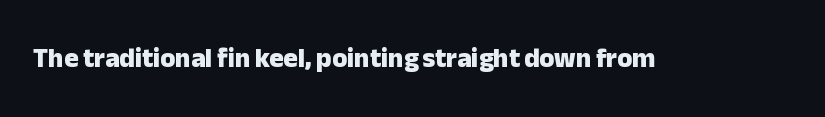
Q: Is the text bold? A: Yes.
Q: Is the text italic (slanted)? A: No, it is upright.
Q: Is the text underlined? A: No.
Q: Is the spacing between letters normal or unusually wide? A: Normal.
